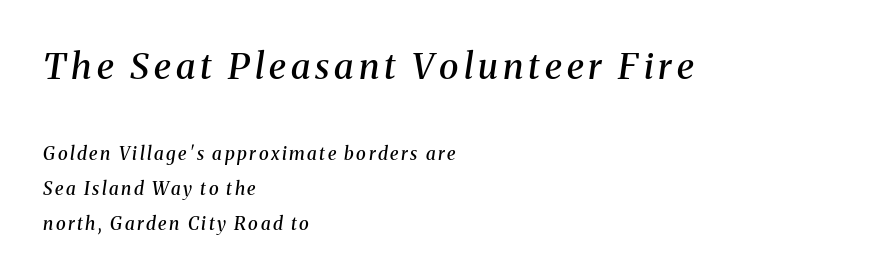
{"serif": "yes", "italic": "yes", "lean": "right", "slant_degrees": 8, "bold": "semi", "weight": "semibold", "width": "normal", "stroke_contrast": "medium", "x_height": "medium", "monospaced": "no", "underline": "no", "align": "left", "line_spacing": "loose", "line_spacing_ratio": 1.95, "larger_block": "first", "size_ratio": 2.0, "glyph_px": 36}
